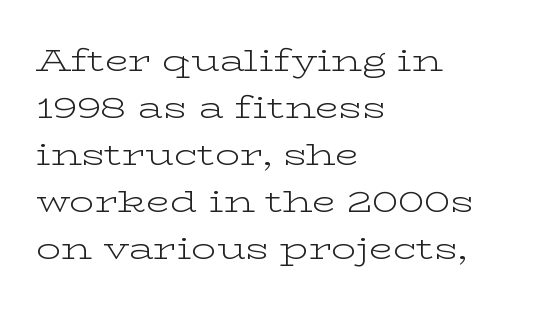
The image shows 31 px light, wide serif type, upright; set left-aligned, normal line spacing (1.52x), normal letter spacing, not underlined; low stroke contrast and a medium x-height.
